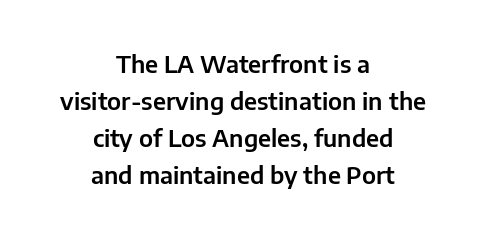
The image shows 24 px text type, upright; set centered, normal line spacing (1.54x), normal letter spacing, not underlined.
